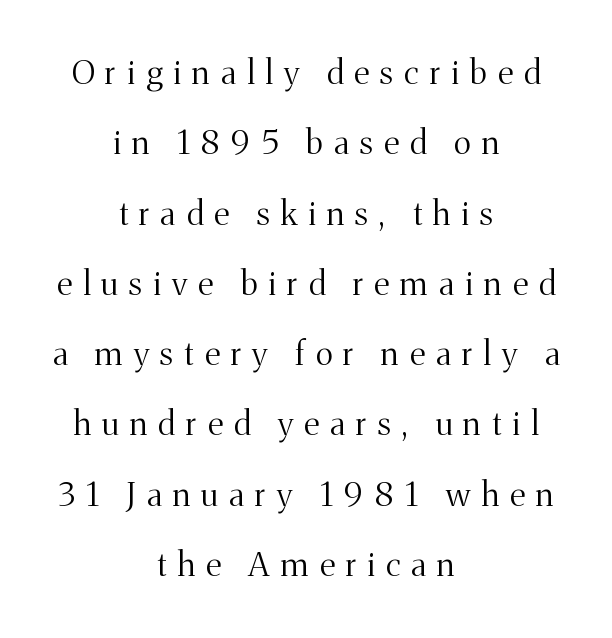
Beneath every word, the page is bare. Is the type heavy? It reads as light-to-regular instead. The letterforms stand isolated, each surrounded by extra space. Horizontal alignment here is central, giving a formal, balanced look. Varying glyph widths throughout — classic text-font behaviour.
